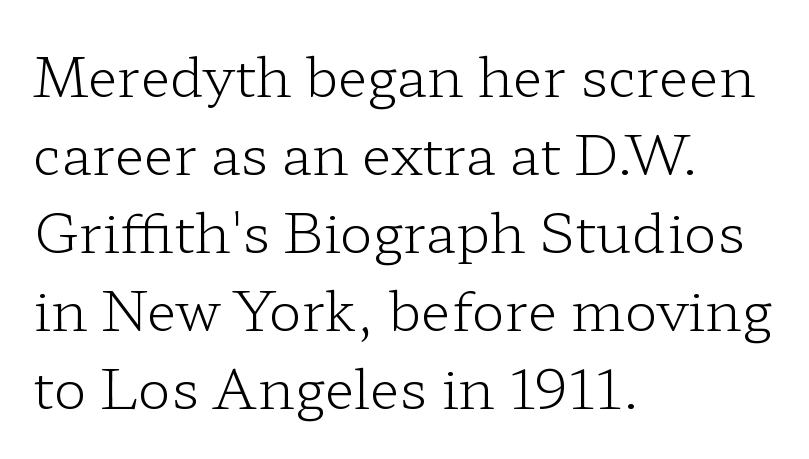
{"serif": "yes", "italic": "no", "bold": "no", "weight": "light", "width": "wide", "stroke_contrast": "low", "x_height": "medium", "monospaced": "no", "underline": "no", "align": "left", "line_spacing": "normal", "line_spacing_ratio": 1.42, "letter_spacing": "normal", "letter_spacing_em": 0.0, "glyph_px": 55}
